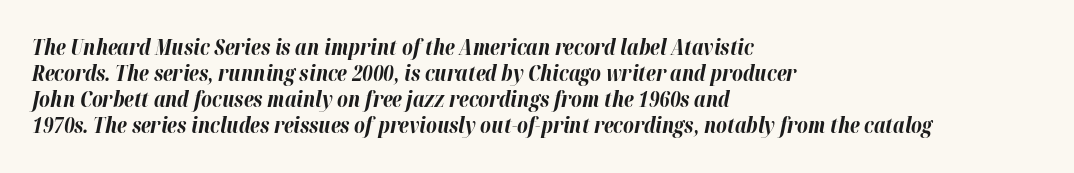
{"italic": "yes", "lean": "right", "slant_degrees": 12, "bold": "yes", "underline": "no", "align": "left", "line_spacing_ratio": 1.24, "letter_spacing": "normal", "letter_spacing_em": 0.0, "glyph_px": 21}
